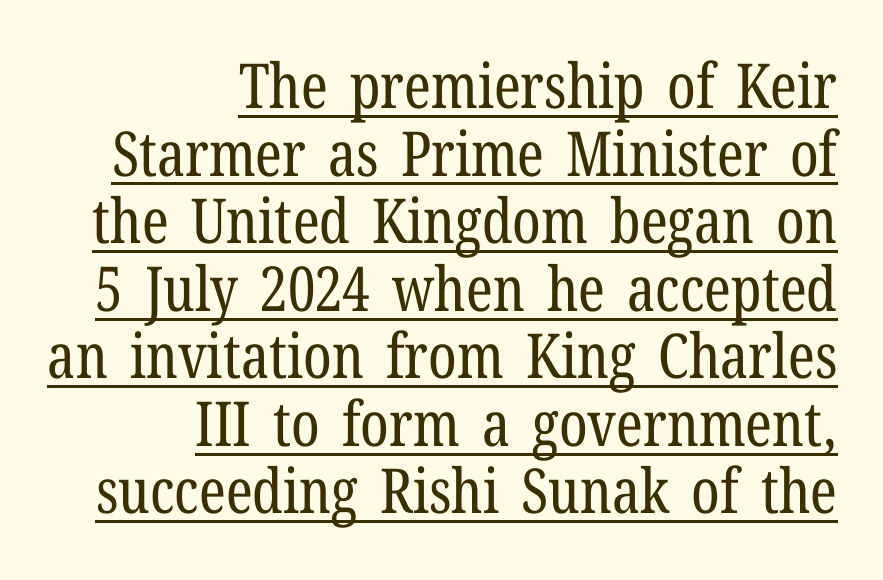
{"serif": "yes", "italic": "no", "bold": "no", "weight": "regular", "width": "condensed", "stroke_contrast": "low", "x_height": "medium", "monospaced": "no", "underline": "yes", "align": "right", "line_spacing": "tight", "line_spacing_ratio": 1.09, "letter_spacing": "normal", "letter_spacing_em": 0.0, "glyph_px": 62}
